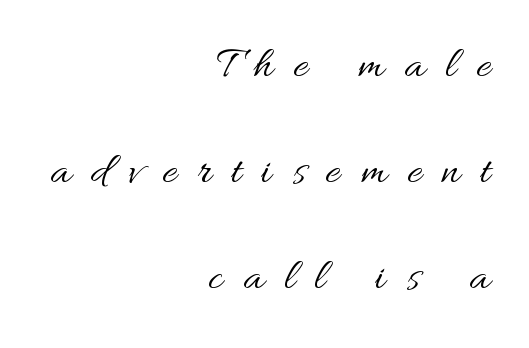
Letters have the restrained weight of plain body copy at most. Unmarked baselines from the first word to the last. Between one letter and the next there's a generous, obvious gap. The rendering uses natural spacing where letterforms have individual widths. Horizontal alignment here is rightward, an uncommon choice for prose.
